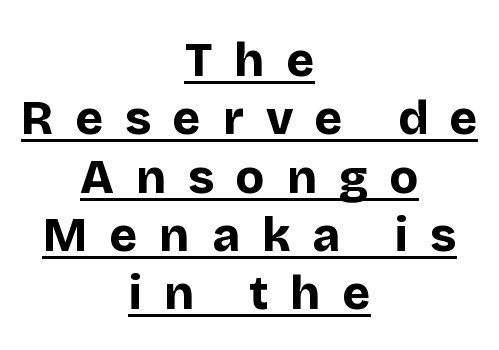
{"serif": "no", "italic": "no", "bold": "yes", "weight": "bold", "width": "normal", "stroke_contrast": "low", "x_height": "large", "monospaced": "no", "underline": "yes", "align": "center", "line_spacing_ratio": 1.24, "letter_spacing": "wide", "letter_spacing_em": 0.47, "glyph_px": 47}
